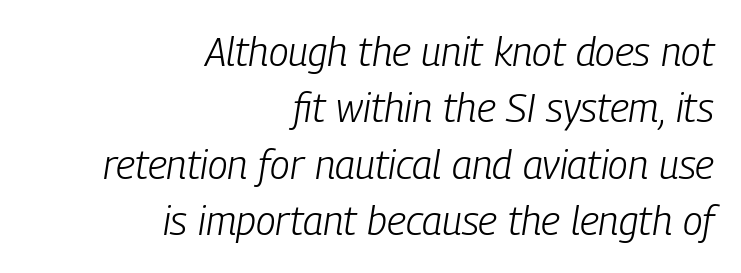
A typesetter would call this proportional, since set widths differ per character. Look at the tracking — it's just the regular setting, nothing added. In terms of leading, this rendering sits right in the middle. Where is the straight margin? On the right.
